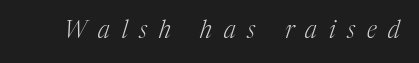
The image shows 24 px text type, italic (leaning right); set unusually wide letter spacing (+0.49 em), not underlined.
